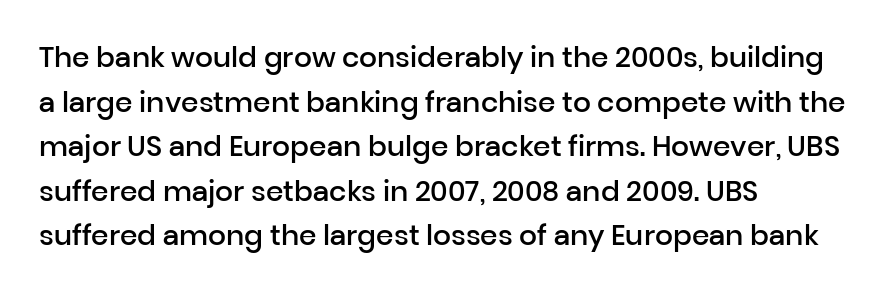
Proportional: the letters do not fall into vertical columns. The letters carry no serifs — their stems end cleanly without finishing strokes. The area under the type is left untouched. When letters stand straight like this, we call the style roman or upright. Caption: multi-line text, flush left, ragged right.
